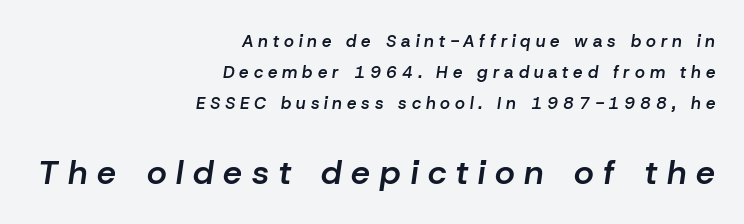
The image shows 34 px semibold type, italic (leaning right); set right-aligned, line spacing 1.81x, unusually wide letter spacing (+0.29 em), not underlined; the second (bottom) block is 2.0x larger; low stroke contrast and a medium x-height.
